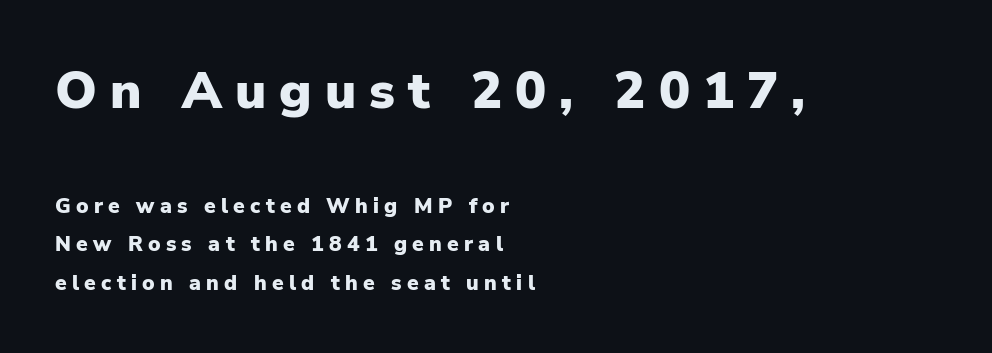
{"serif": "no", "italic": "no", "bold": "yes", "weight": "heavy", "width": "normal", "stroke_contrast": "low", "x_height": "medium", "monospaced": "no", "underline": "no", "align": "left", "line_spacing_ratio": 1.82, "letter_spacing": "wide", "letter_spacing_em": 0.25, "larger_block": "first", "size_ratio": 2.48, "glyph_px": 52}
